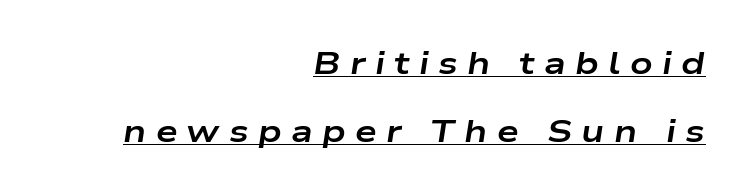
Q: Is the text bold? A: Yes.
Q: Is the text italic (slanted)? A: Yes, it leans right by about 9 degrees.
Q: Is the text underlined? A: Yes.
Q: How is the paragraph aligned? A: Right-aligned.
Q: Is the spacing between letters normal or unusually wide? A: Unusually wide.
Q: Is the spacing between lines tight, normal or loose? A: Loose.
Q: Width (condensed, normal, or wide)? A: Wide.
Q: Stroke contrast? A: Low.
Q: x-height? A: Medium.
Q: Monospaced? A: No.
